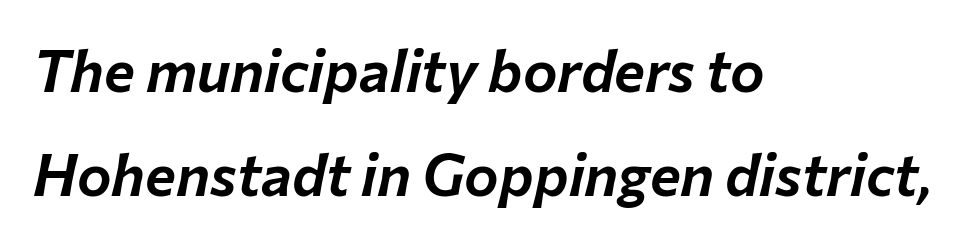
The image shows 58 px text type, italic (leaning right); set left-aligned, line spacing 1.79x, normal letter spacing, not underlined; low stroke contrast and a medium x-height.
